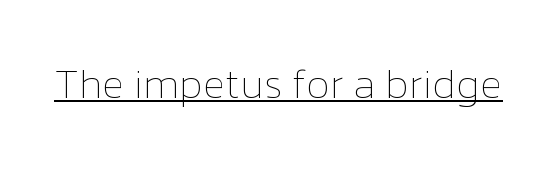
{"italic": "no", "bold": "no", "weight": "thin", "width": "normal", "stroke_contrast": "low", "x_height": "medium", "monospaced": "no", "underline": "yes", "letter_spacing": "normal", "letter_spacing_em": 0.0, "glyph_px": 41}
